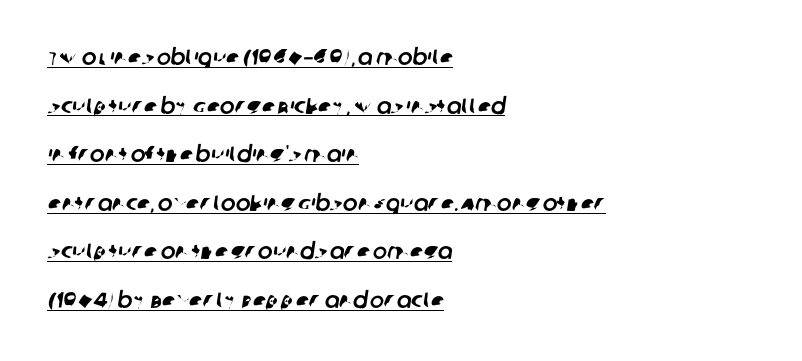
{"underline": "yes", "align": "left", "line_spacing": "loose", "line_spacing_ratio": 2.21, "letter_spacing": "normal", "letter_spacing_em": 0.0, "glyph_px": 22}
